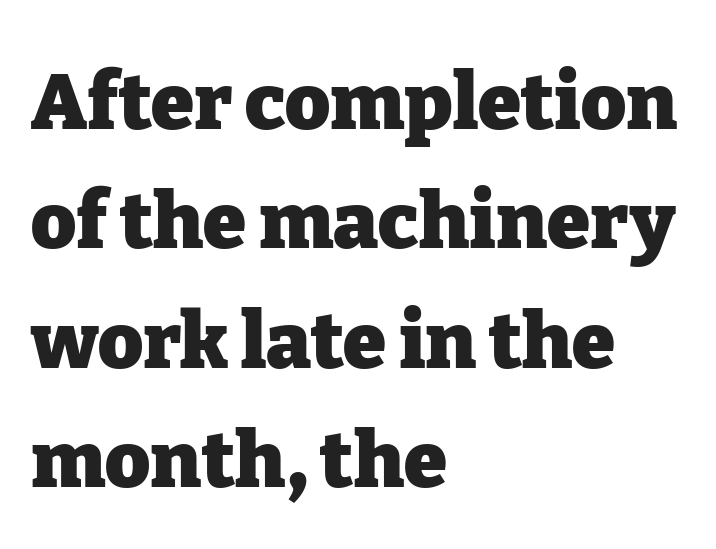
{"serif": "yes", "italic": "no", "bold": "yes", "weight": "heavy", "width": "normal", "stroke_contrast": "low", "x_height": "medium", "monospaced": "no", "underline": "no", "align": "left", "line_spacing": "normal", "line_spacing_ratio": 1.53, "letter_spacing": "normal", "letter_spacing_em": 0.0, "glyph_px": 78}
